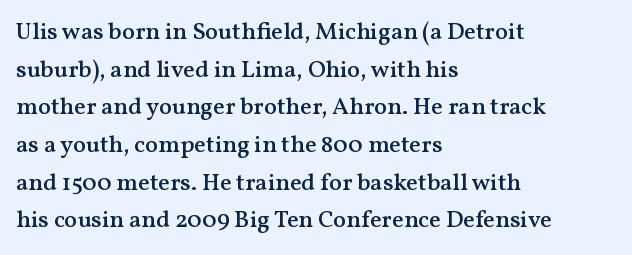
Q: Is the text bold? A: Semi-bold.
Q: Is the text italic (slanted)? A: No, it is upright.
Q: Is the text underlined? A: No.
Q: How is the paragraph aligned? A: Left-aligned.
Q: Is the spacing between letters normal or unusually wide? A: Normal.
Q: Is the spacing between lines tight, normal or loose? A: Normal.
